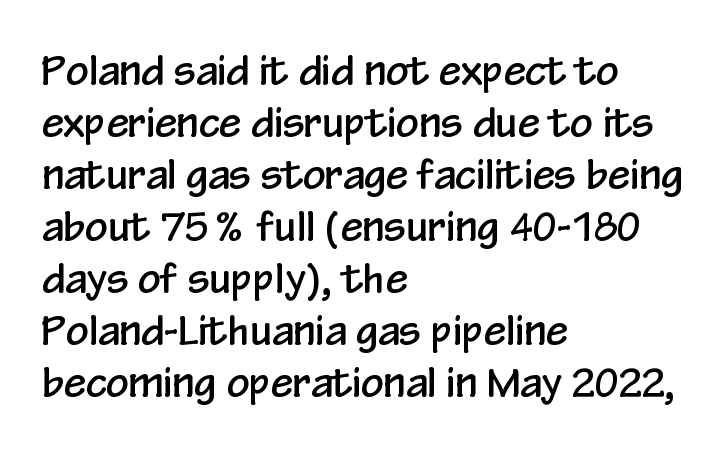
Q: Is the text italic (slanted)? A: No, it is upright.
Q: Is the typeface a serif or a sans-serif typeface? A: Sans-serif.
Q: Is the text underlined? A: No.
Q: How is the paragraph aligned? A: Left-aligned.
Q: Is the spacing between letters normal or unusually wide? A: Normal.
Q: Is the spacing between lines tight, normal or loose? A: Normal.
Q: Width (condensed, normal, or wide)? A: Condensed.
Q: Stroke contrast? A: Low.
Q: x-height? A: Medium.
Q: Monospaced? A: No.
